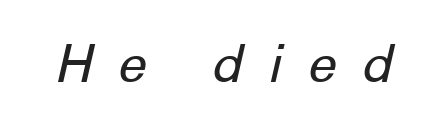
The image shows 52 px regular-weight type, italic (leaning right); set unusually wide letter spacing (+0.47 em), not underlined; low stroke contrast and a medium x-height.
